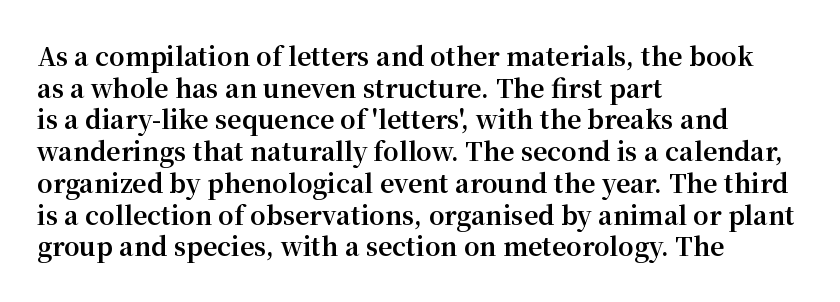
The image shows 25 px bold type, upright; set left-aligned, normal line spacing (1.27x), normal letter spacing, not underlined.
